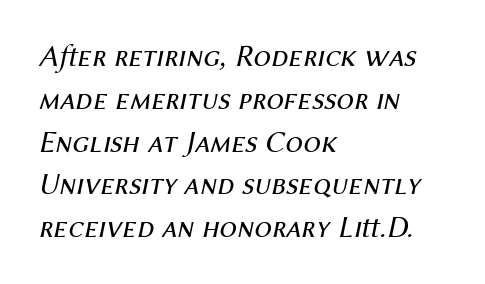
The compositor pushed each line to the left boundary. The characters are drawn with everyday or finer stroke widths. In terms of letterspacing, this is plain default setting. Check under the words: just untouched page. These lines were composed using italics. A typesetter would call this leading conventional body-copy spacing.
